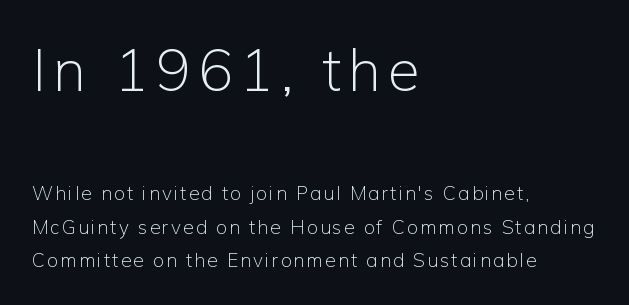
Ordinary non-slanted type is in use. The initial chunk of copy outweighs the following chunk in type size. The passage is arranged the way most books set body copy — flush left. Do the characters align in a grid? No, the font is proportional. Just letters on the line, the space beneath them empty. The font sits on the lighter half of the weight spectrum, regular included.
